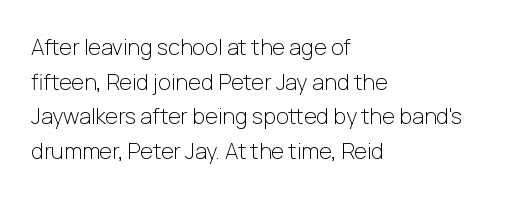
Which margin do the lines hug? The left one — the right edge is uneven. This is roman type, the default non-slanted kind. Summary of vertical rhythm: regular, with standard interline spacing. These glyphs show unthickened strokes, regular width or finer. The rendering keeps characters at their native spacing. The gap between lines stays unmarked.
